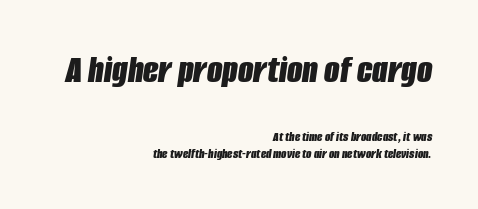
Q: Is the text bold? A: Yes.
Q: Is the text italic (slanted)? A: Yes, it leans right by about 8 degrees.
Q: Is the text underlined? A: No.
Q: How is the paragraph aligned? A: Right-aligned.
Q: Is the spacing between letters normal or unusually wide? A: Normal.
Q: Which block of text is set in a larger size, the first (top) or the second (bottom)? A: The first (top) one.
Q: Width (condensed, normal, or wide)? A: Condensed.
Q: Stroke contrast? A: Low.
Q: x-height? A: Large.
Q: Monospaced? A: No.
